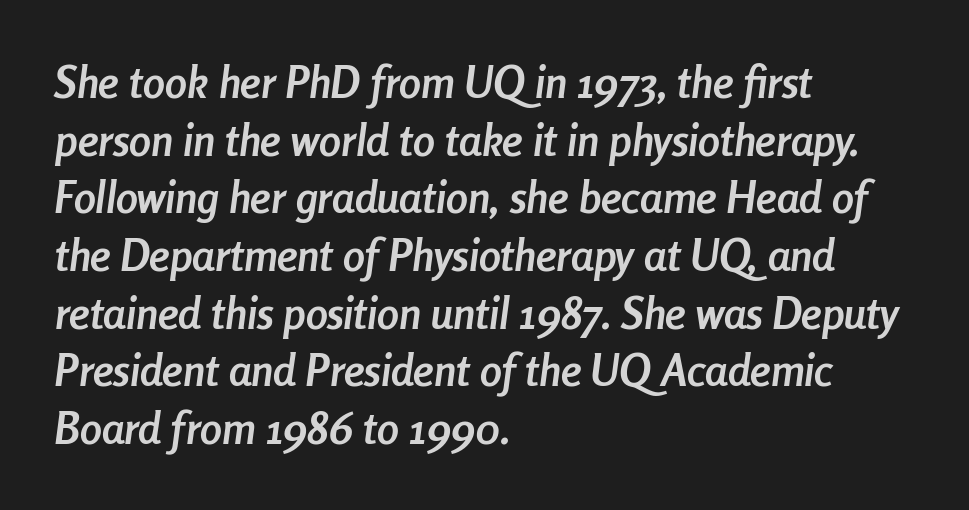
Each letter keeps its own natural width here, so spacing adapts to shape. Regular leading. Set as a true bold cut, around the 700 mark. Letters rest on an invisible, unmarked baseline. Layout note: lines flush left.
